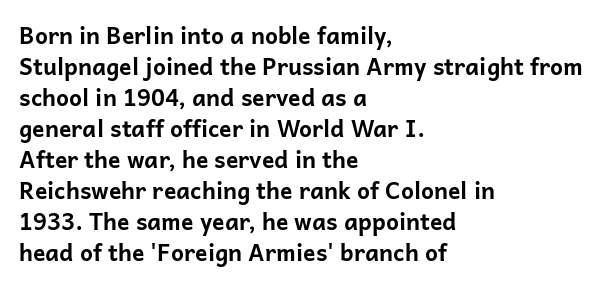
{"italic": "no", "bold": "yes", "underline": "no", "align": "left", "line_spacing": "normal", "line_spacing_ratio": 1.35, "letter_spacing": "normal", "letter_spacing_em": 0.0, "glyph_px": 23}
